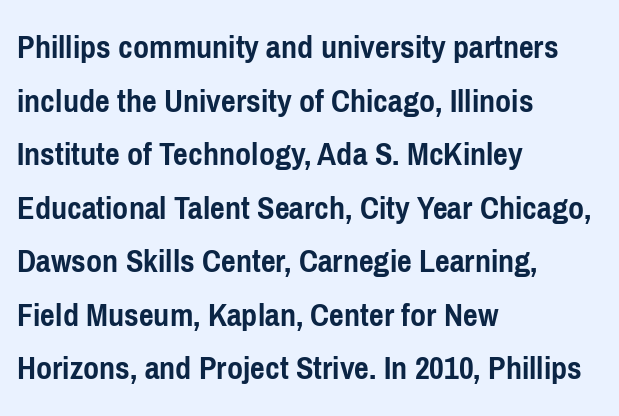
Q: Is the text bold? A: Yes.
Q: Is the text italic (slanted)? A: No, it is upright.
Q: Is the typeface a serif or a sans-serif typeface? A: Sans-serif.
Q: Is the text underlined? A: No.
Q: How is the paragraph aligned? A: Left-aligned.
Q: Is the spacing between letters normal or unusually wide? A: Normal.
Q: Is the spacing between lines tight, normal or loose? A: Normal.
Q: Width (condensed, normal, or wide)? A: Condensed.
Q: Stroke contrast? A: Low.
Q: x-height? A: Medium.
Q: Monospaced? A: No.
